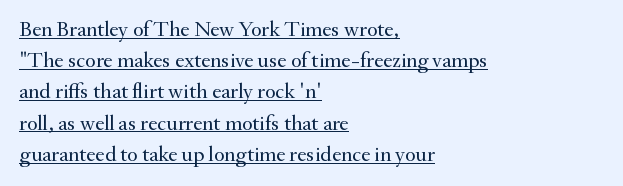
Casual observation: everything's shoved over to the left. Standard letterfit; no display-style spreading of the glyphs. Do the letters lean? They stand straight. If you measured baseline to baseline, you'd find a middling distance. Check the space under the baseline: a stroke is drawn there. The characters are drawn with everyday or finer stroke widths.
